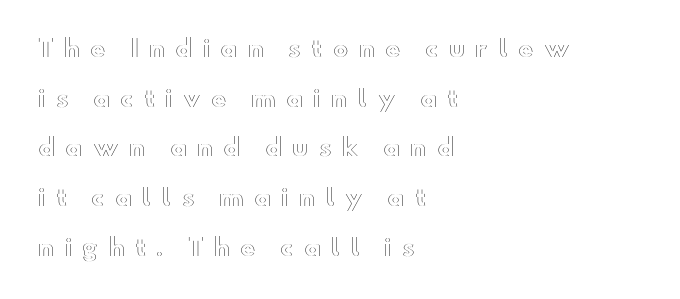
It's the straight-up-and-down kind of type. Loosely led — the rows are spread out. The paragraph shown leans on its left margin. Beneath every word, the page is bare.
